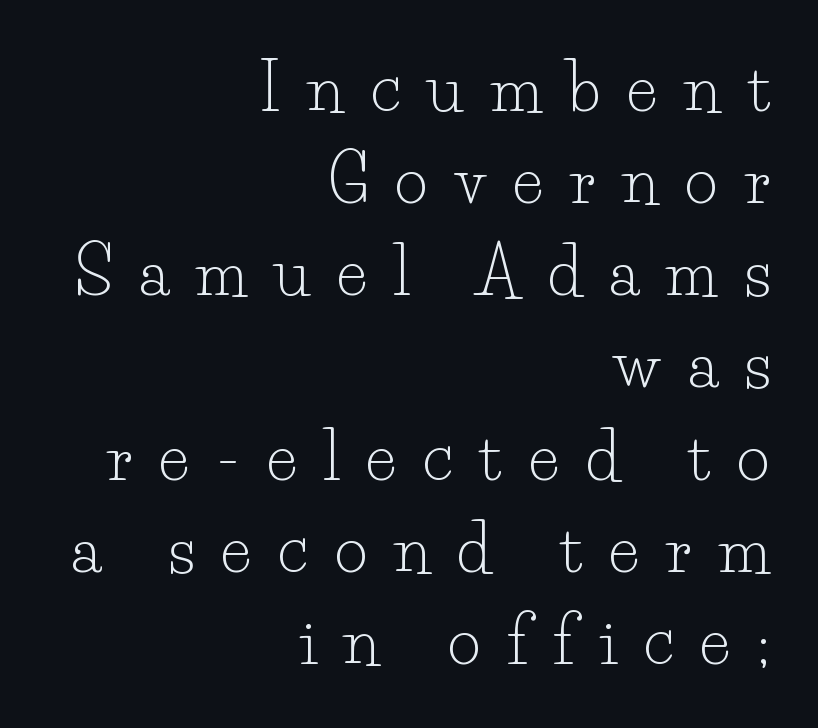
Q: Is the text bold? A: No.
Q: Is the text italic (slanted)? A: No, it is upright.
Q: Is the typeface a serif or a sans-serif typeface? A: Serif.
Q: Is the text underlined? A: No.
Q: How is the paragraph aligned? A: Right-aligned.
Q: Is the spacing between letters normal or unusually wide? A: Unusually wide.
Q: Is the spacing between lines tight, normal or loose? A: Normal.
Q: Width (condensed, normal, or wide)? A: Normal.
Q: Stroke contrast? A: Low.
Q: x-height? A: Small.
Q: Monospaced? A: No.
